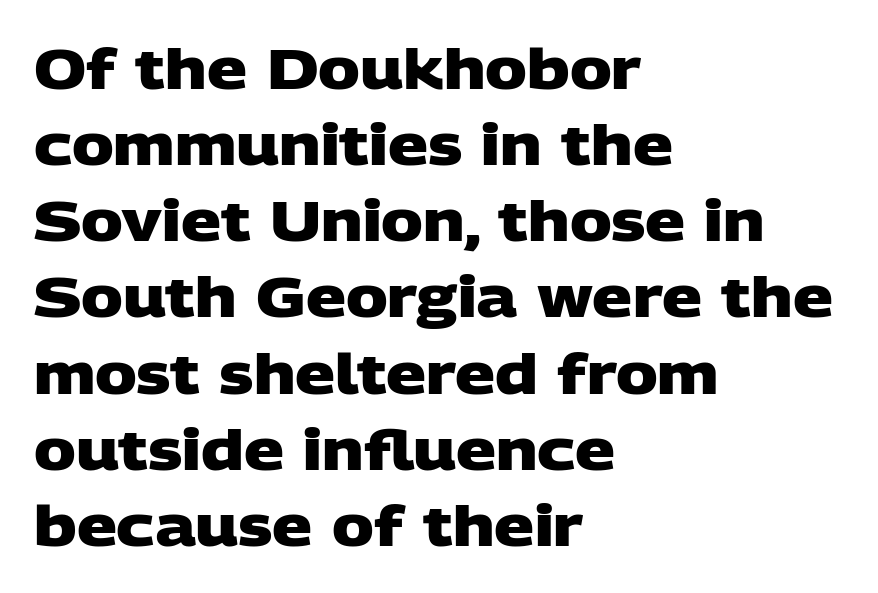
Q: Is the text bold? A: Yes.
Q: Is the typeface a serif or a sans-serif typeface? A: Sans-serif.
Q: Is the text underlined? A: No.
Q: How is the paragraph aligned? A: Left-aligned.
Q: Is the spacing between letters normal or unusually wide? A: Normal.
Q: Is the spacing between lines tight, normal or loose? A: Normal.
Q: Width (condensed, normal, or wide)? A: Wide.
Q: Stroke contrast? A: Low.
Q: x-height? A: Large.
Q: Monospaced? A: No.
